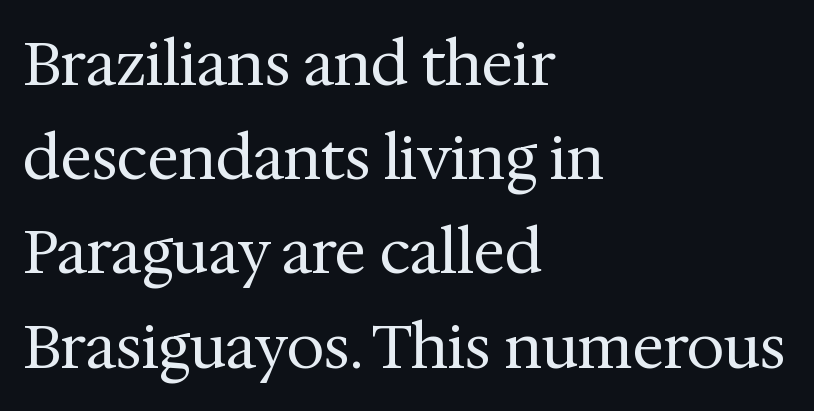
{"serif": "yes", "italic": "no", "bold": "no", "weight": "regular", "width": "normal", "stroke_contrast": "medium", "x_height": "medium", "monospaced": "no", "underline": "no", "align": "left", "line_spacing": "normal", "line_spacing_ratio": 1.57, "letter_spacing": "normal", "letter_spacing_em": 0.0, "glyph_px": 60}
